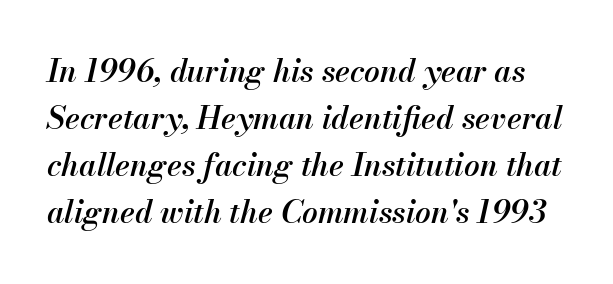
The image shows 31 px semibold type, italic (leaning right); set normal line spacing (1.52x), normal letter spacing, not underlined; medium stroke contrast and a small x-height.
